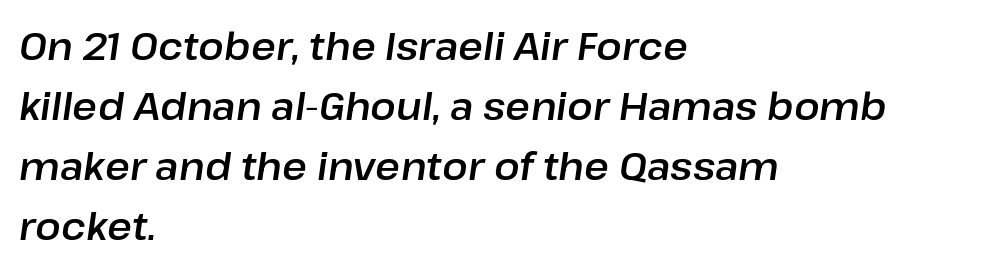
{"italic": "yes", "lean": "right", "slant_degrees": 8, "width": "normal", "stroke_contrast": "low", "x_height": "medium", "monospaced": "no", "underline": "no", "align": "left", "line_spacing": "normal", "line_spacing_ratio": 1.58, "letter_spacing": "normal", "letter_spacing_em": 0.0, "glyph_px": 38}
